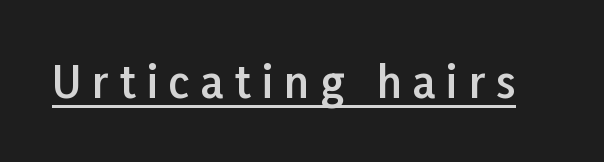
Q: Is the text bold? A: Semi-bold.
Q: Is the text italic (slanted)? A: No, it is upright.
Q: Is the typeface a serif or a sans-serif typeface? A: Sans-serif.
Q: Is the text underlined? A: Yes.
Q: Is the spacing between letters normal or unusually wide? A: Unusually wide.
Q: Width (condensed, normal, or wide)? A: Normal.
Q: Stroke contrast? A: Low.
Q: x-height? A: Medium.
Q: Monospaced? A: No.
